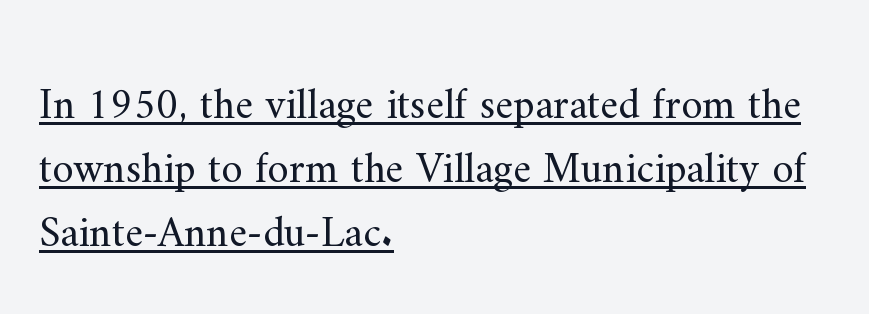
The image shows 43 px regular-weight serif type, upright; set left-aligned, normal line spacing (1.49x), normal letter spacing, underlined; medium stroke contrast and a small x-height.
